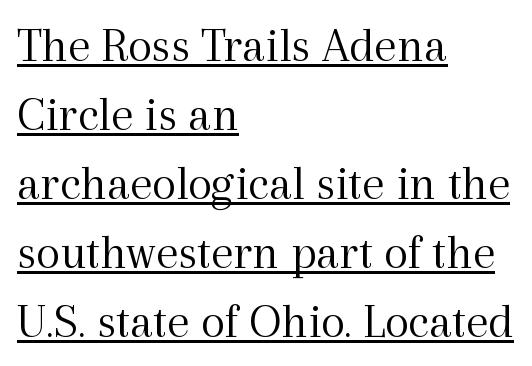
Q: Is the text bold? A: No.
Q: Is the text italic (slanted)? A: No, it is upright.
Q: Is the typeface a serif or a sans-serif typeface? A: Serif.
Q: Is the text underlined? A: Yes.
Q: How is the paragraph aligned? A: Left-aligned.
Q: Is the spacing between letters normal or unusually wide? A: Normal.
Q: Is the spacing between lines tight, normal or loose? A: Normal.
Q: Width (condensed, normal, or wide)? A: Normal.
Q: x-height? A: Medium.
Q: Monospaced? A: No.
